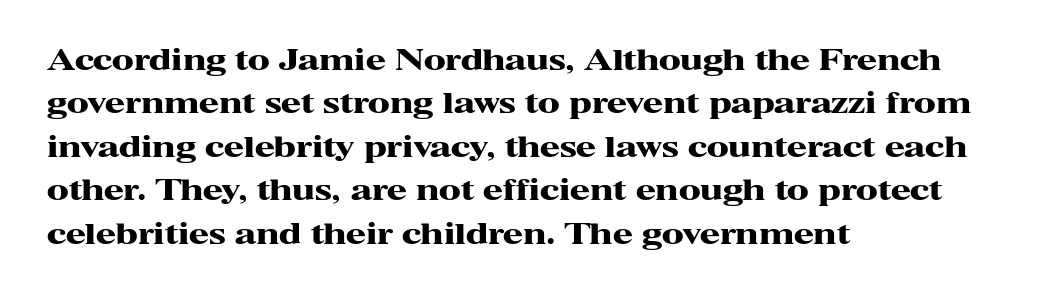
Q: Is the text bold? A: Yes.
Q: Is the text italic (slanted)? A: No, it is upright.
Q: Is the typeface a serif or a sans-serif typeface? A: Serif.
Q: Is the text underlined? A: No.
Q: How is the paragraph aligned? A: Left-aligned.
Q: Is the spacing between letters normal or unusually wide? A: Normal.
Q: Is the spacing between lines tight, normal or loose? A: Normal.
Q: Width (condensed, normal, or wide)? A: Wide.
Q: Stroke contrast? A: High.
Q: x-height? A: Medium.
Q: Monospaced? A: No.
